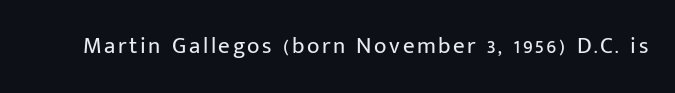
{"italic": "no", "bold": "no", "underline": "no", "glyph_px": 23}
